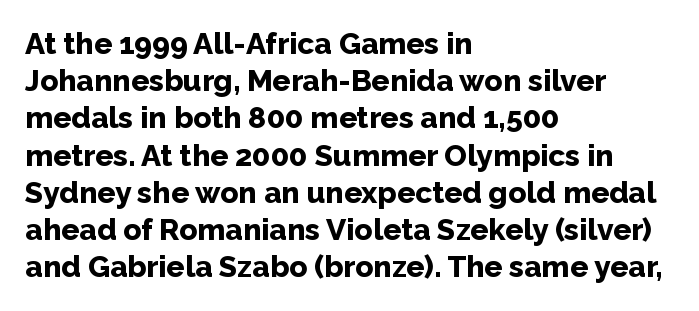
{"serif": "no", "italic": "no", "bold": "yes", "weight": "bold", "width": "normal", "stroke_contrast": "low", "x_height": "medium", "monospaced": "no", "underline": "no", "align": "left", "line_spacing_ratio": 1.24, "letter_spacing": "normal", "letter_spacing_em": 0.0, "glyph_px": 30}
